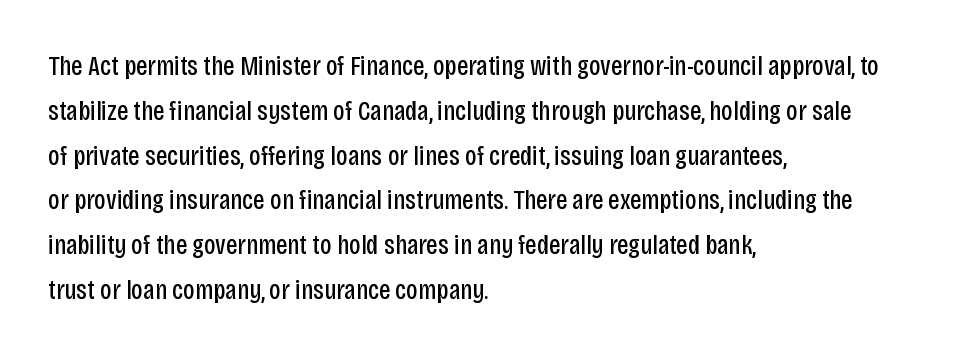
{"serif": "no", "italic": "no", "bold": "no", "weight": "regular", "width": "condensed", "stroke_contrast": "low", "x_height": "large", "monospaced": "no", "underline": "no", "align": "left", "line_spacing": "normal", "line_spacing_ratio": 1.6, "letter_spacing": "normal", "letter_spacing_em": 0.0, "glyph_px": 28}
